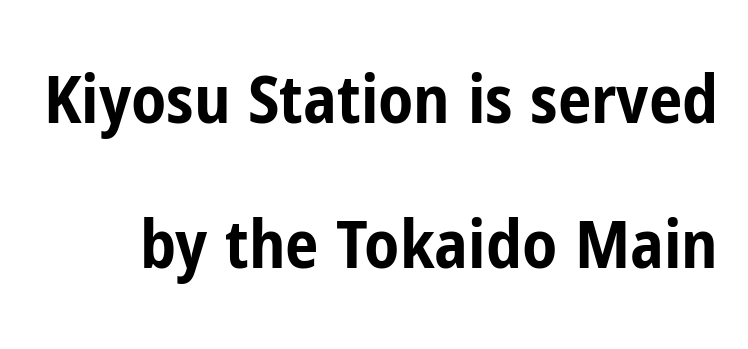
{"serif": "no", "italic": "no", "bold": "yes", "weight": "bold", "width": "condensed", "stroke_contrast": "low", "x_height": "medium", "monospaced": "no", "underline": "no", "line_spacing": "loose", "line_spacing_ratio": 2.17, "letter_spacing": "normal", "letter_spacing_em": 0.0, "glyph_px": 67}
